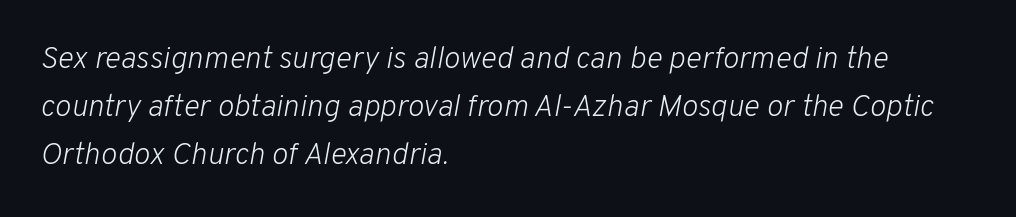
The image shows 31 px light type, italic (leaning right); set left-aligned, normal line spacing (1.55x), normal letter spacing, not underlined; low stroke contrast and a medium x-height.
